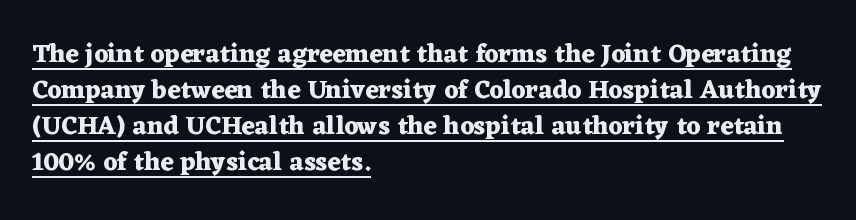
Observe the ordinary spacing: letters are neighbours, not strangers. Vertically, the passage feels balanced, rows spaced as you'd expect. Decoration check: the copy is underlined. The text block is weighted toward the left margin, trailing off unevenly rightward. Summary of weight: heavy, a full bold.
